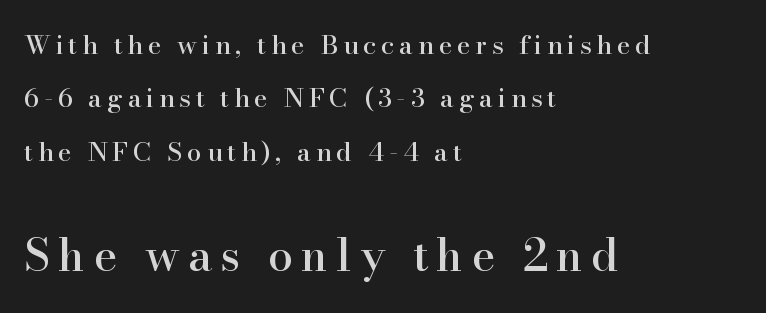
The image shows 45 px serif type, upright; set left-aligned, loose line spacing (2.05x), not underlined; the second (bottom) block is 1.73x larger; high stroke contrast and a small x-height.
